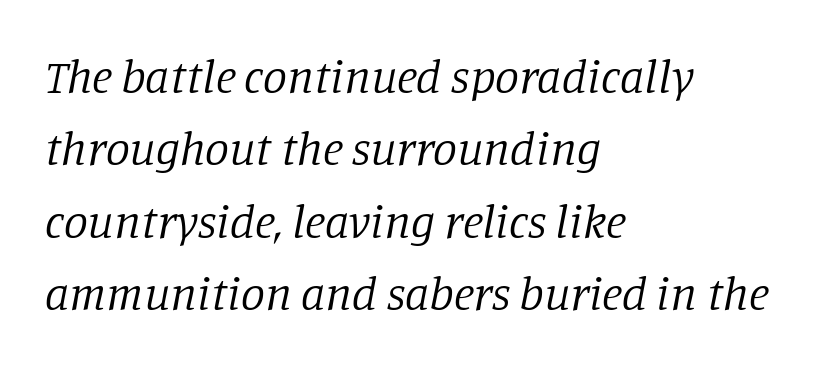
Q: Is the text bold? A: No.
Q: Is the text italic (slanted)? A: Yes, it leans right by about 11 degrees.
Q: Is the typeface a serif or a sans-serif typeface? A: Serif.
Q: Is the text underlined? A: No.
Q: How is the paragraph aligned? A: Left-aligned.
Q: Is the spacing between letters normal or unusually wide? A: Normal.
Q: Is the spacing between lines tight, normal or loose? A: Normal.
Q: Width (condensed, normal, or wide)? A: Normal.
Q: Stroke contrast? A: Low.
Q: x-height? A: Large.
Q: Monospaced? A: No.
